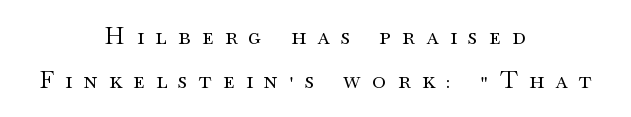
The image shows 24 px text type, upright; set centered, line spacing 1.84x, unusually wide letter spacing (+0.47 em), not underlined.
